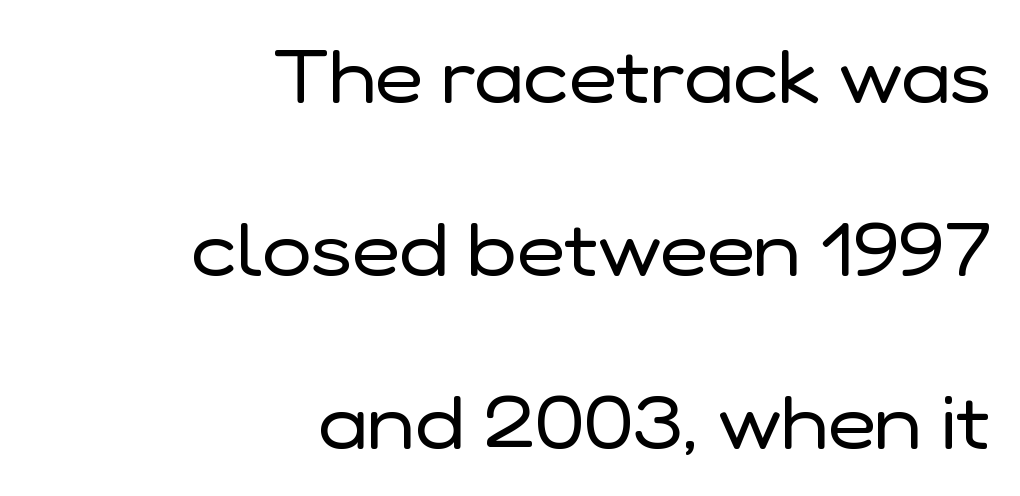
{"serif": "no", "italic": "no", "bold": "no", "weight": "regular", "width": "normal", "stroke_contrast": "low", "x_height": "medium", "monospaced": "no", "underline": "no", "align": "right", "line_spacing": "loose", "line_spacing_ratio": 2.34, "letter_spacing": "normal", "letter_spacing_em": 0.0, "glyph_px": 74}
